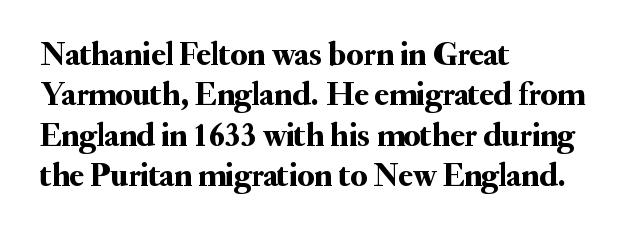
Q: Is the text italic (slanted)? A: No, it is upright.
Q: Is the typeface a serif or a sans-serif typeface? A: Serif.
Q: Is the text underlined? A: No.
Q: How is the paragraph aligned? A: Left-aligned.
Q: Is the spacing between letters normal or unusually wide? A: Normal.
Q: Width (condensed, normal, or wide)? A: Normal.
Q: Stroke contrast? A: Medium.
Q: x-height? A: Small.
Q: Monospaced? A: No.
